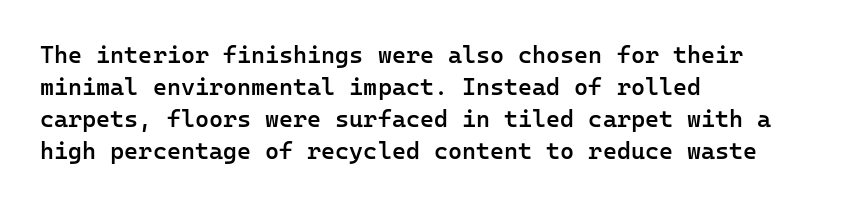
The image shows 24 px text type, upright; set left-aligned, normal line spacing (1.33x), normal letter spacing, not underlined.
